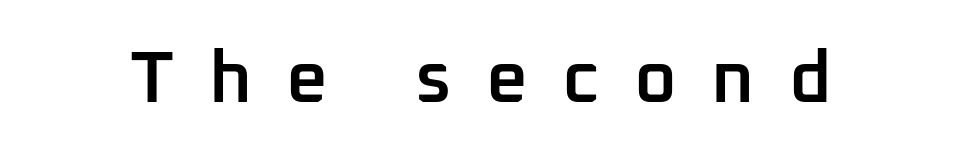
{"serif": "no", "italic": "no", "bold": "semi", "weight": "semibold", "width": "normal", "stroke_contrast": "low", "x_height": "medium", "monospaced": "no", "underline": "no", "letter_spacing": "wide", "letter_spacing_em": 0.47, "glyph_px": 73}
